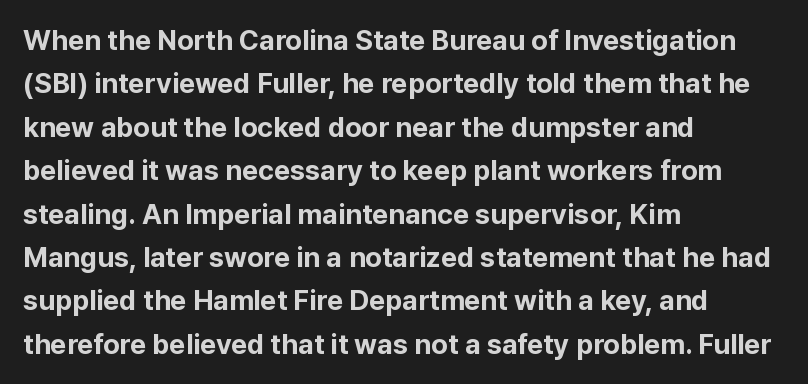
{"serif": "no", "italic": "no", "bold": "yes", "weight": "bold", "width": "normal", "stroke_contrast": "low", "x_height": "medium", "monospaced": "no", "underline": "no", "align": "left", "line_spacing": "normal", "line_spacing_ratio": 1.55, "letter_spacing": "normal", "letter_spacing_em": 0.0, "glyph_px": 28}
